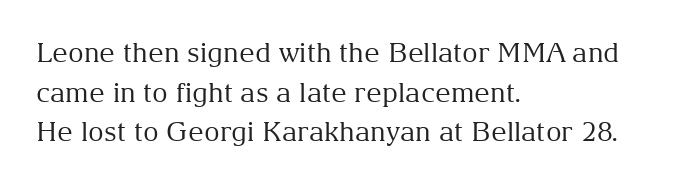
Q: Is the text bold? A: No.
Q: Is the text italic (slanted)? A: No, it is upright.
Q: Is the text underlined? A: No.
Q: How is the paragraph aligned? A: Left-aligned.
Q: Is the spacing between letters normal or unusually wide? A: Normal.
Q: Is the spacing between lines tight, normal or loose? A: Normal.
